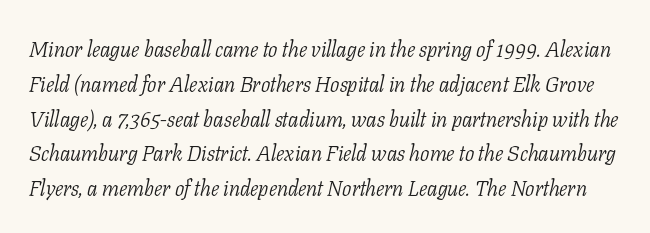
{"italic": "yes", "lean": "right", "slant_degrees": 11, "bold": "no", "underline": "no", "line_spacing": "normal", "line_spacing_ratio": 1.58, "letter_spacing": "normal", "letter_spacing_em": 0.0, "glyph_px": 22}
